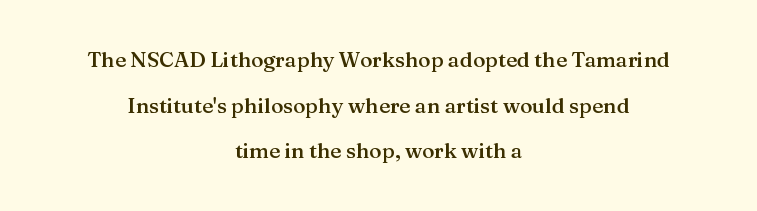
The image shows 21 px text type, upright; set centered, loose line spacing (2.17x), normal letter spacing, not underlined.
